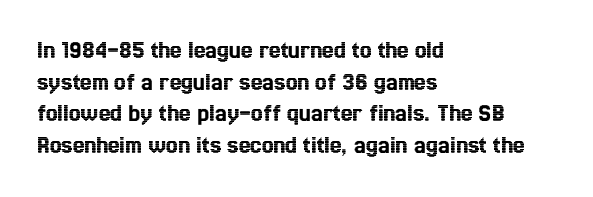
The lettering stays uniformly vertical, giving the passage a roman look. The baseline area is clear. The setting favours the left margin, as ordinary paragraphs usually do. These lines keep a tight, regular rhythm from letter to letter.
